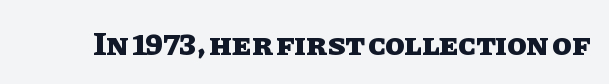
The string is rendered with underlining switched off. Caption: bold face, heavy strokes. This sample has the flowing, uneven cadence of proportional lettering. Honestly, the letter spacing is just normal — you wouldn't notice it.
